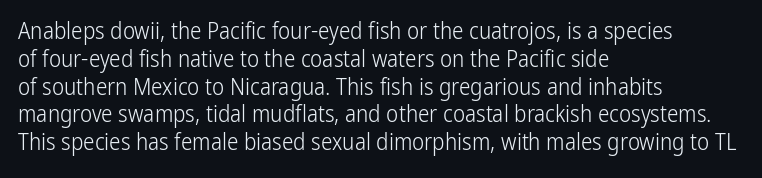
{"italic": "no", "bold": "no", "underline": "no", "align": "left", "line_spacing_ratio": 1.21, "letter_spacing": "normal", "letter_spacing_em": 0.0, "glyph_px": 23}
